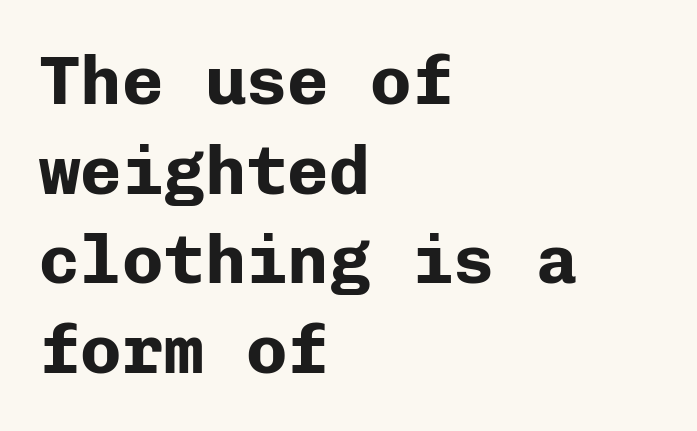
{"serif": "no", "italic": "no", "bold": "yes", "weight": "bold", "width": "normal", "stroke_contrast": "low", "x_height": "medium", "monospaced": "yes", "underline": "no", "align": "left", "line_spacing": "normal", "line_spacing_ratio": 1.3, "letter_spacing": "normal", "letter_spacing_em": 0.0, "glyph_px": 69}
